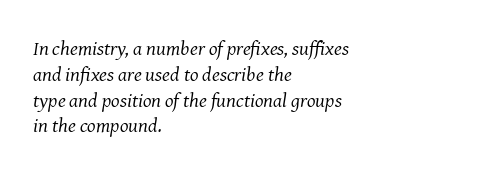
Tracking here is standard; glyphs follow each other at the usual distance. Stroke thickness stays within the range of a standard reading face or lighter. Characters are canted at an angle relative to the baseline's perpendicular. The setting favours the left margin, as ordinary paragraphs usually do. Honestly, there is no underline to notice here at all.
